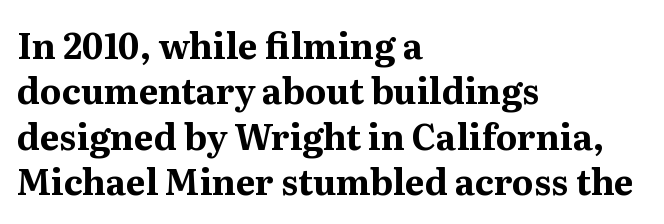
Q: Is the text bold? A: Yes.
Q: Is the text italic (slanted)? A: No, it is upright.
Q: Is the typeface a serif or a sans-serif typeface? A: Serif.
Q: Is the text underlined? A: No.
Q: How is the paragraph aligned? A: Left-aligned.
Q: Is the spacing between letters normal or unusually wide? A: Normal.
Q: Is the spacing between lines tight, normal or loose? A: Normal.
Q: Width (condensed, normal, or wide)? A: Normal.
Q: Stroke contrast? A: Medium.
Q: x-height? A: Medium.
Q: Monospaced? A: No.
